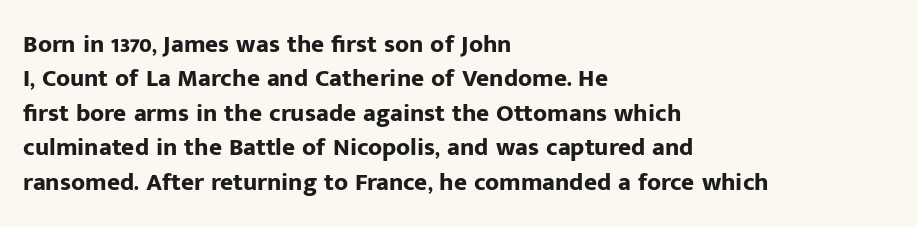
The image shows 25 px bold type, upright; set left-aligned, normal line spacing (1.38x), normal letter spacing, not underlined.
